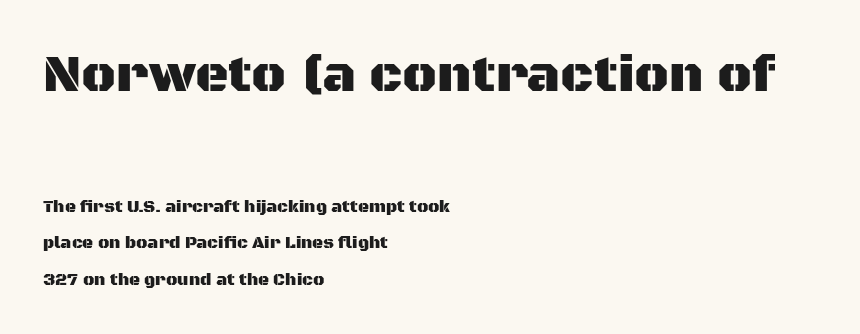
Tall strokes in this sample are plumb rather than angled. A typesetter would call this zero additional tracking. These lines are rendered in a variable-pitch font. Plain, unruled lines of type.
